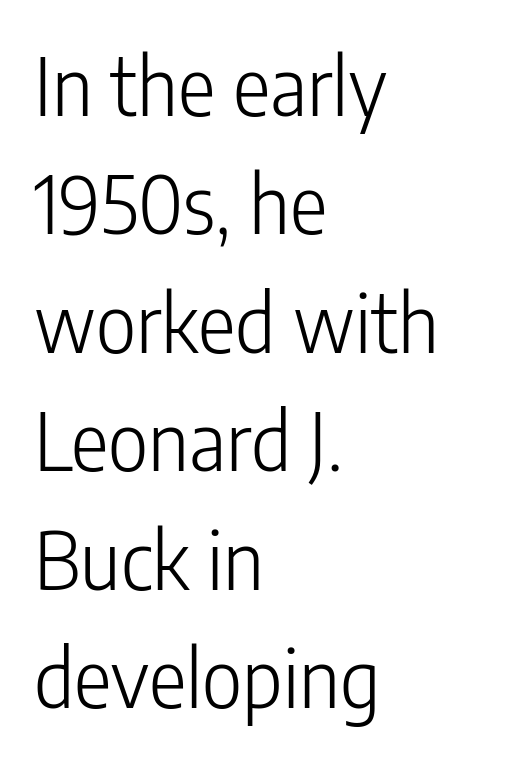
Line beginnings align vertically; line endings do not. You could not count columns in this text — the font is proportionally spaced. Has an underline been added? It has not. Summary of weight: not heavy and not bold.
